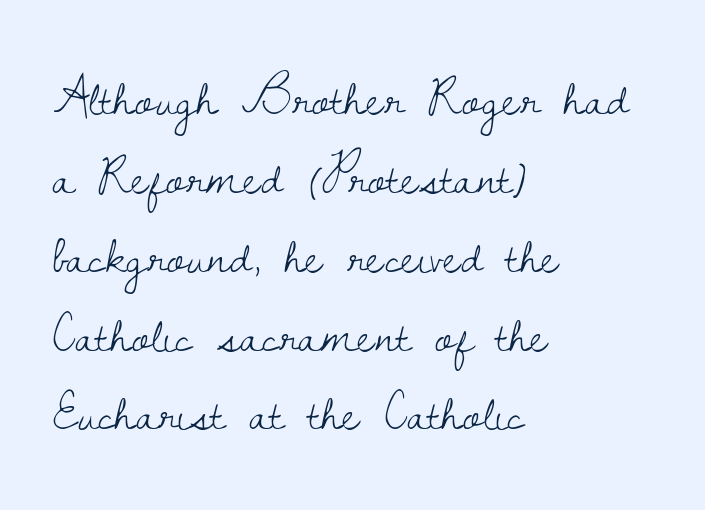
Q: Is the text bold? A: No.
Q: Is the text italic (slanted)? A: Yes.
Q: Is the typeface a serif or a sans-serif typeface? A: Serif.
Q: Is the text underlined? A: No.
Q: How is the paragraph aligned? A: Left-aligned.
Q: Is the spacing between letters normal or unusually wide? A: Normal.
Q: Is the spacing between lines tight, normal or loose? A: Normal.
Q: Width (condensed, normal, or wide)? A: Normal.
Q: Stroke contrast? A: Low.
Q: x-height? A: Small.
Q: Monospaced? A: No.
